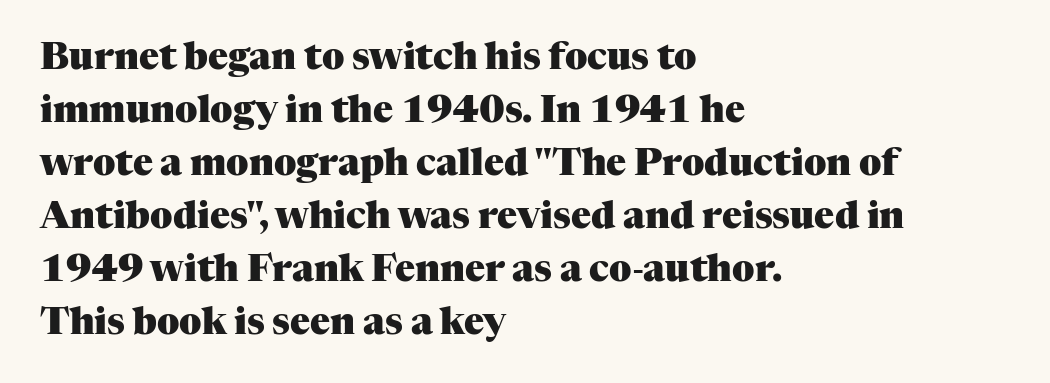
Is this a fixed-width face? No — the glyphs have proportional, varying widths. The typesetting leans heavy: a genuine bold. You can tell it's not italic because the verticals are truly vertical. This sample keeps an unexceptional amount of space between lines. Each letter's strokes conclude with small projecting serifs. Alignment: flush left.
